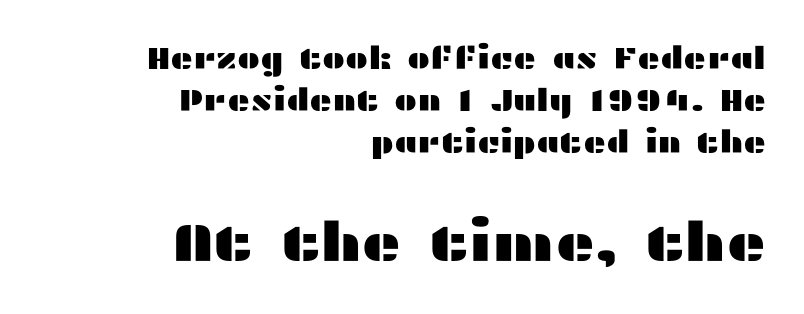
Ordinary non-slanted type is in use. The letters carry no serifs — their stems end cleanly without finishing strokes. Character widths vary here, with narrow letters taking less room than wide ones. Top chunk: small. Bottom chunk: large. Layout note: lines flush right.
